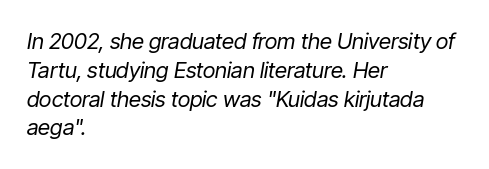
Check under the words: just untouched page. The letterforms sit at book weight or below. The passage shown leans; its letterforms are oblique. All the whitespace from short lines collects on the right.
